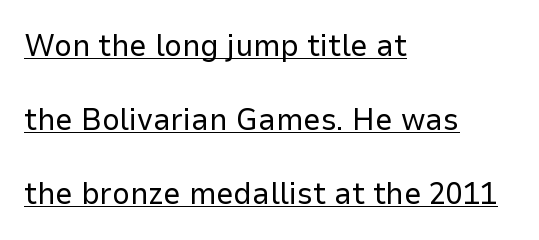
Q: Is the text bold? A: No.
Q: Is the text italic (slanted)? A: No, it is upright.
Q: Is the typeface a serif or a sans-serif typeface? A: Sans-serif.
Q: Is the text underlined? A: Yes.
Q: How is the paragraph aligned? A: Left-aligned.
Q: Is the spacing between letters normal or unusually wide? A: Normal.
Q: Is the spacing between lines tight, normal or loose? A: Loose.
Q: Width (condensed, normal, or wide)? A: Normal.
Q: Stroke contrast? A: Low.
Q: x-height? A: Medium.
Q: Monospaced? A: No.
